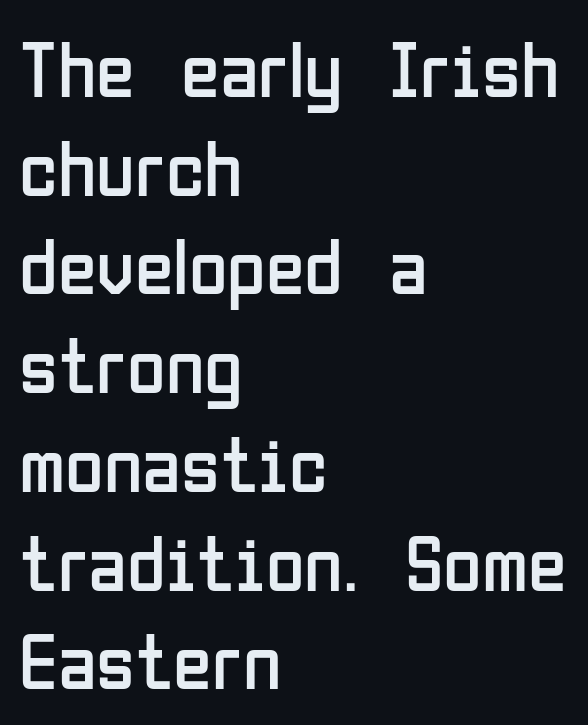
Q: Is the text bold? A: No.
Q: Is the text italic (slanted)? A: No, it is upright.
Q: Is the typeface a serif or a sans-serif typeface? A: Sans-serif.
Q: Is the text underlined? A: No.
Q: How is the paragraph aligned? A: Left-aligned.
Q: Is the spacing between letters normal or unusually wide? A: Normal.
Q: Is the spacing between lines tight, normal or loose? A: Normal.
Q: Width (condensed, normal, or wide)? A: Condensed.
Q: Stroke contrast? A: Low.
Q: x-height? A: Medium.
Q: Monospaced? A: No.
